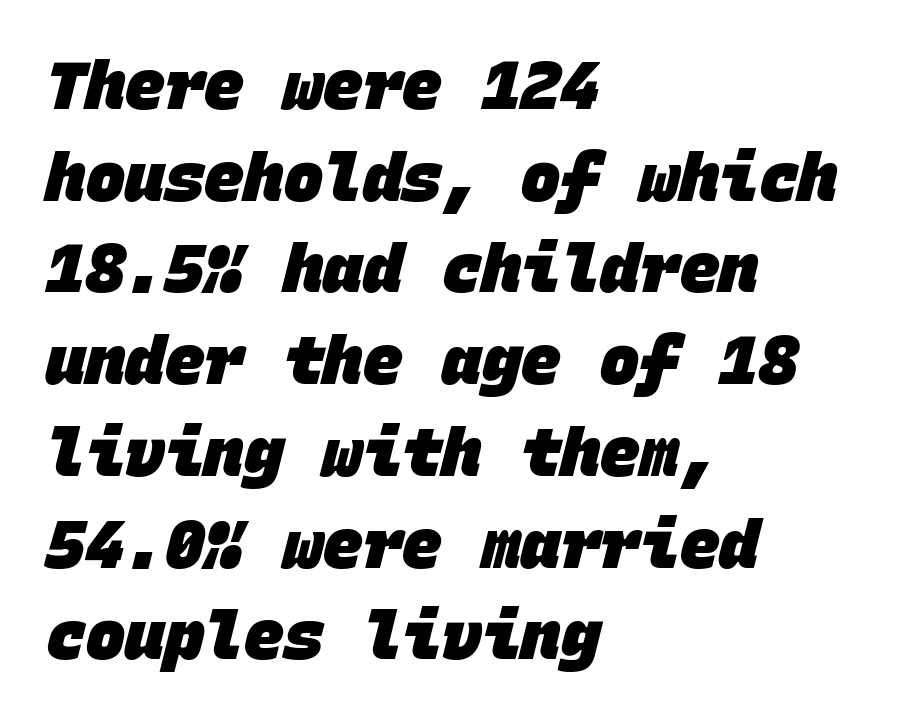
Q: Is the text bold? A: Yes.
Q: Is the typeface a serif or a sans-serif typeface? A: Sans-serif.
Q: Is the text underlined? A: No.
Q: How is the paragraph aligned? A: Left-aligned.
Q: Is the spacing between letters normal or unusually wide? A: Normal.
Q: Is the spacing between lines tight, normal or loose? A: Normal.
Q: Width (condensed, normal, or wide)? A: Normal.
Q: Stroke contrast? A: Low.
Q: x-height? A: Large.
Q: Monospaced? A: Yes.
